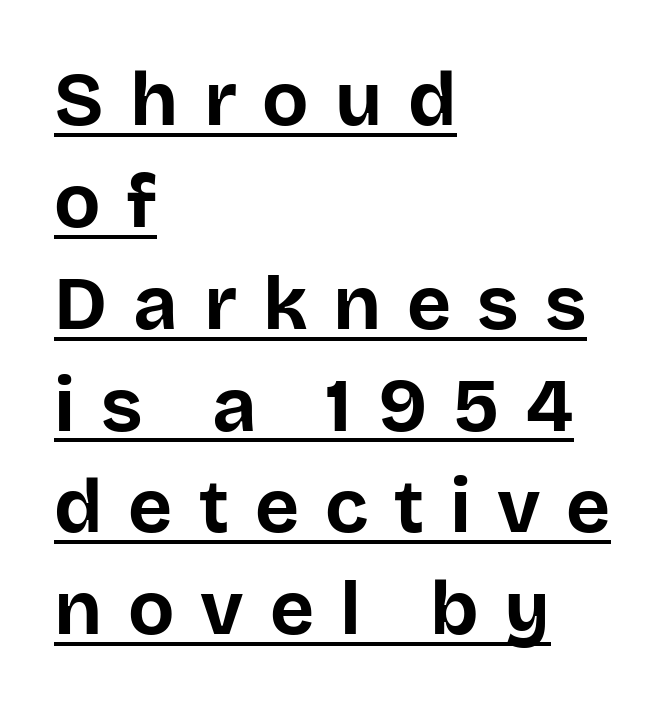
The image shows 76 px bold sans-serif type, upright; set left-aligned, normal line spacing (1.34x), unusually wide letter spacing (+0.34 em), underlined; low stroke contrast and a large x-height.
